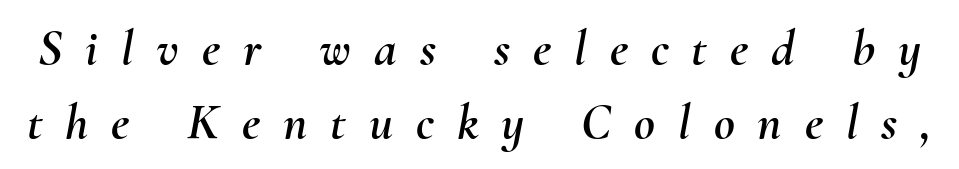
There is plenty of visible air inserted between adjacent glyphs. Anything drawn beneath the words? Only blank space. The face used here is proportionally spaced, like ordinary book or web type. Observe the lean: these are italic letterforms.
